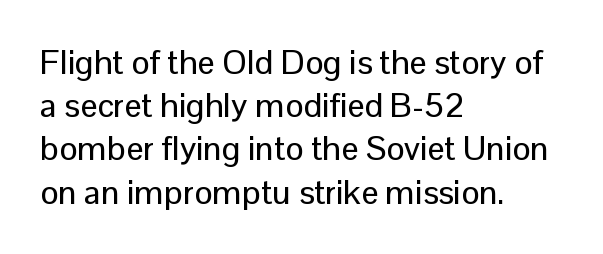
Leading: standard. A typesetter would call this proportional, since set widths differ per character. Just letters on the line, the space beneath them empty. In terms of letterspacing, this is plain default setting. Style check: upright. Are there feet on the stems? There aren't — it's a sans.
